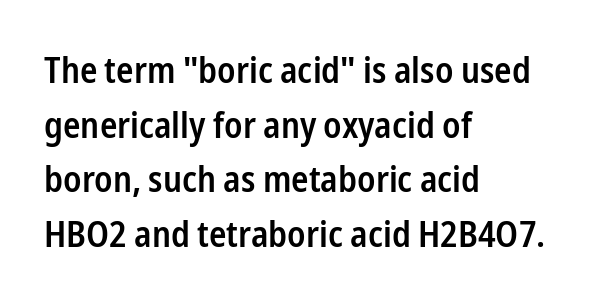
The image shows 36 px semibold, condensed sans-serif type, upright; set left-aligned, normal line spacing (1.52x), normal letter spacing, not underlined; low stroke contrast and a medium x-height.
